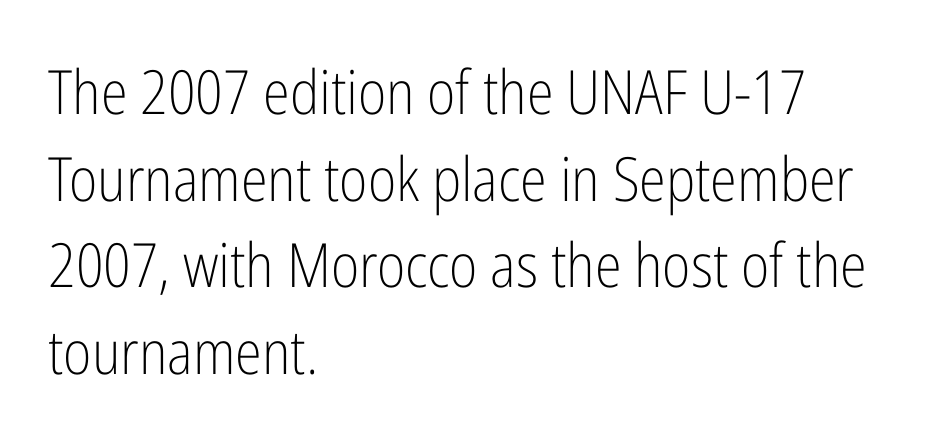
{"serif": "no", "italic": "no", "bold": "no", "weight": "light", "width": "condensed", "stroke_contrast": "low", "x_height": "medium", "monospaced": "no", "underline": "no", "align": "left", "line_spacing": "normal", "line_spacing_ratio": 1.42, "letter_spacing": "normal", "letter_spacing_em": 0.0, "glyph_px": 61}
